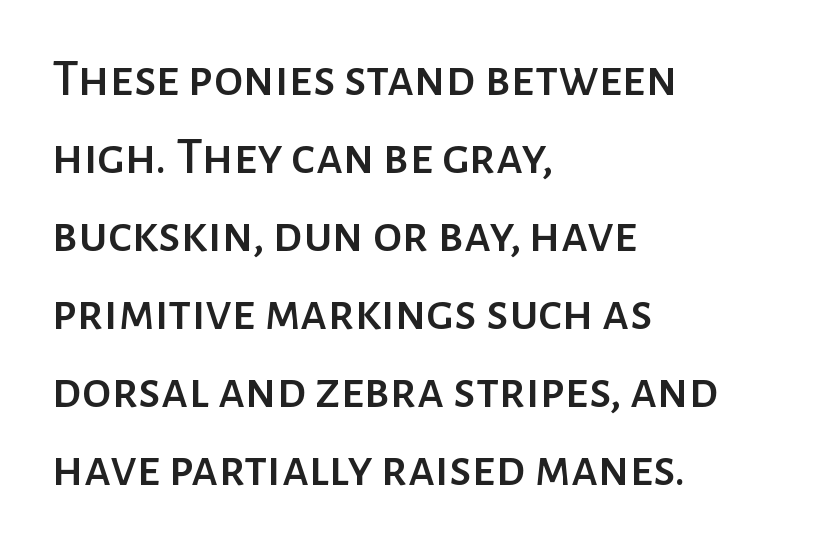
The image shows 53 px sans-serif type, upright; set left-aligned, normal line spacing (1.47x), normal letter spacing, not underlined; low stroke contrast and a medium x-height.
